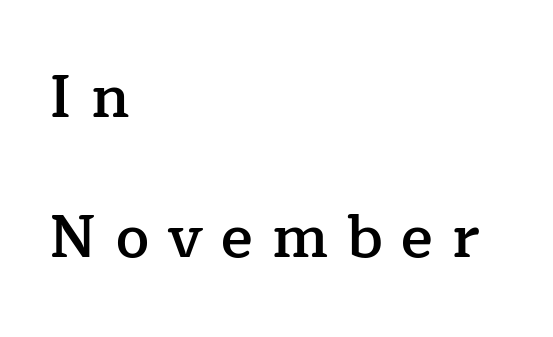
Q: Is the text bold? A: Semi-bold.
Q: Is the text italic (slanted)? A: No, it is upright.
Q: Is the typeface a serif or a sans-serif typeface? A: Serif.
Q: Is the text underlined? A: No.
Q: How is the paragraph aligned? A: Left-aligned.
Q: Is the spacing between letters normal or unusually wide? A: Unusually wide.
Q: Is the spacing between lines tight, normal or loose? A: Loose.
Q: Width (condensed, normal, or wide)? A: Normal.
Q: Stroke contrast? A: Low.
Q: x-height? A: Medium.
Q: Monospaced? A: No.
